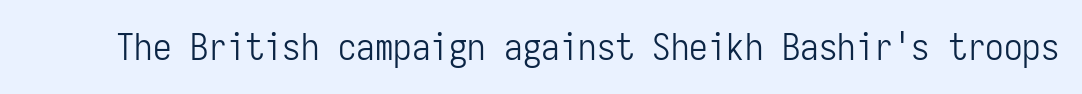
The image shows 37 px light, condensed sans-serif type, upright, monospaced; set normal letter spacing, not underlined; low stroke contrast and a medium x-height.
